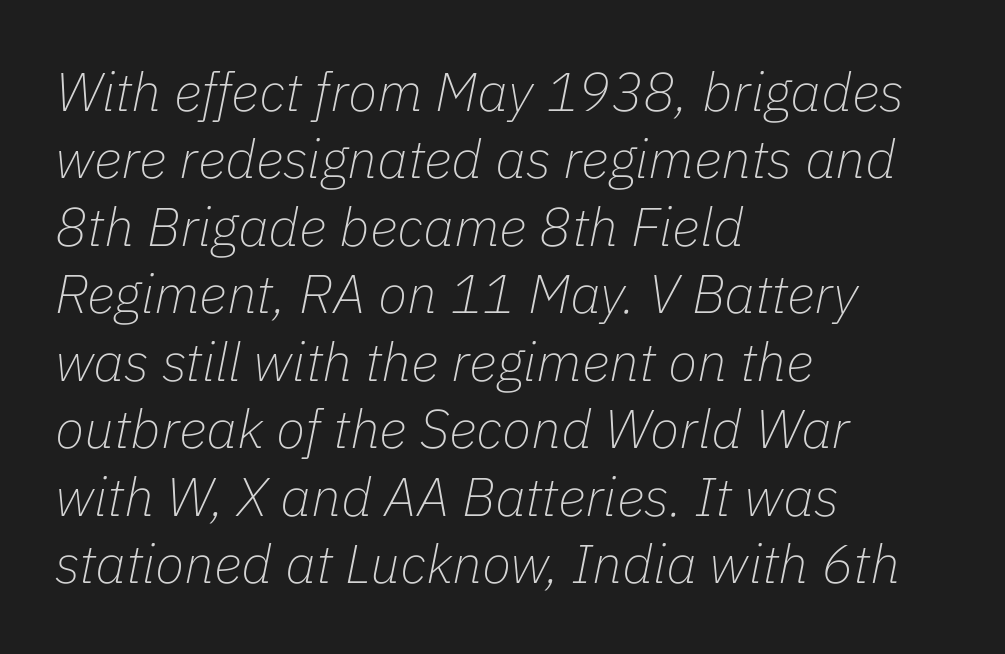
Decoration check: the copy has no underline. Caption: face not bold, strokes unweighted. Glyph-to-glyph distance matches everyday printed text. Varying glyph widths throughout — classic text-font behaviour. The block of text has a typical density, with ordinary space between rows. The passage is arranged the way most books set body copy — flush left.
